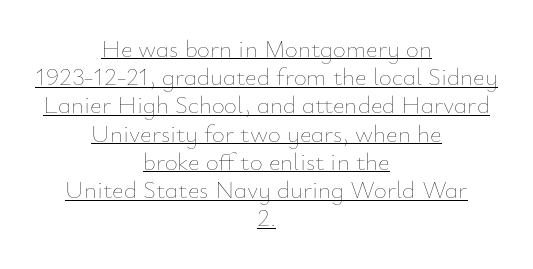
The image shows 25 px text type, upright; set centered, tight line spacing (1.13x), normal letter spacing, underlined.
